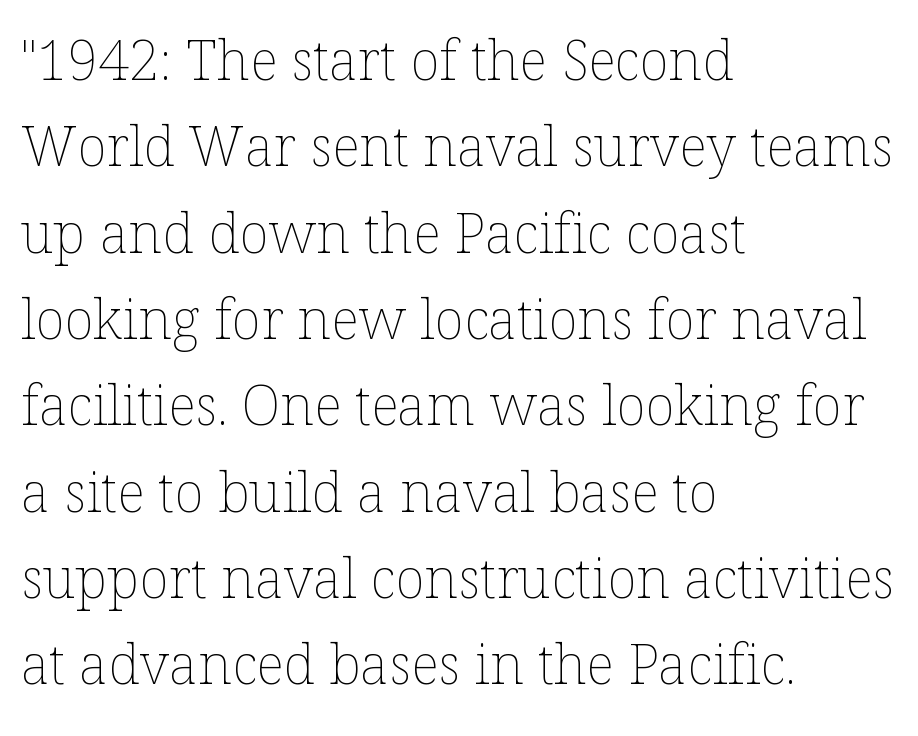
The image shows 55 px thin type, upright; set left-aligned, normal line spacing (1.57x), normal letter spacing, not underlined; low stroke contrast and a medium x-height.
